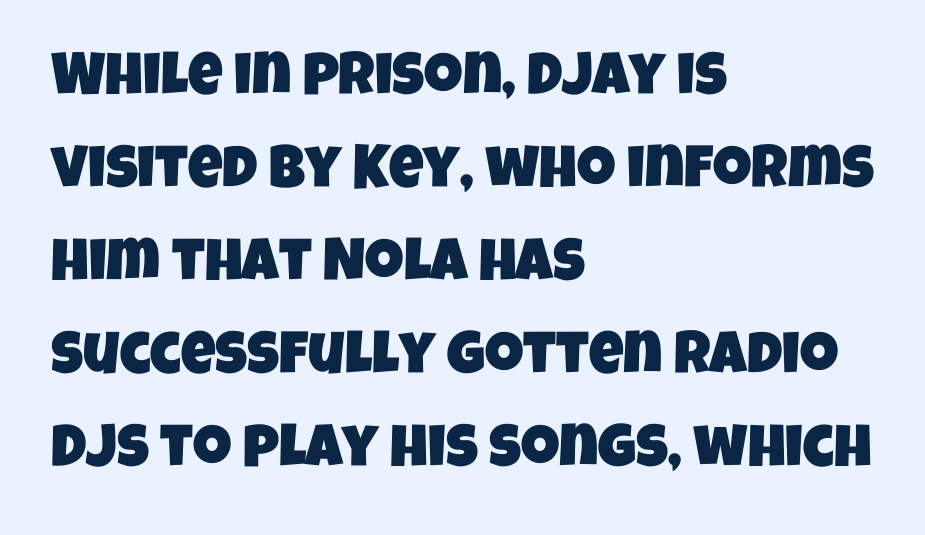
Each letter's strokes conclude bluntly, with no projecting serifs. Think of a printed novel: that variable character pitch is what you see here. Rows of type keep a routine distance in the vertical direction. A bare baseline throughout the passage. Teacher's note: observe the even left margin — that is flush-left alignment.
